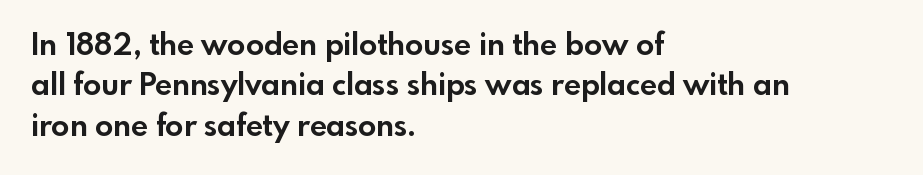
{"serif": "no", "italic": "no", "bold": "yes", "weight": "bold", "width": "normal", "x_height": "small", "monospaced": "no", "underline": "no", "align": "left", "line_spacing": "normal", "line_spacing_ratio": 1.35, "letter_spacing": "normal", "letter_spacing_em": 0.0, "glyph_px": 30}
